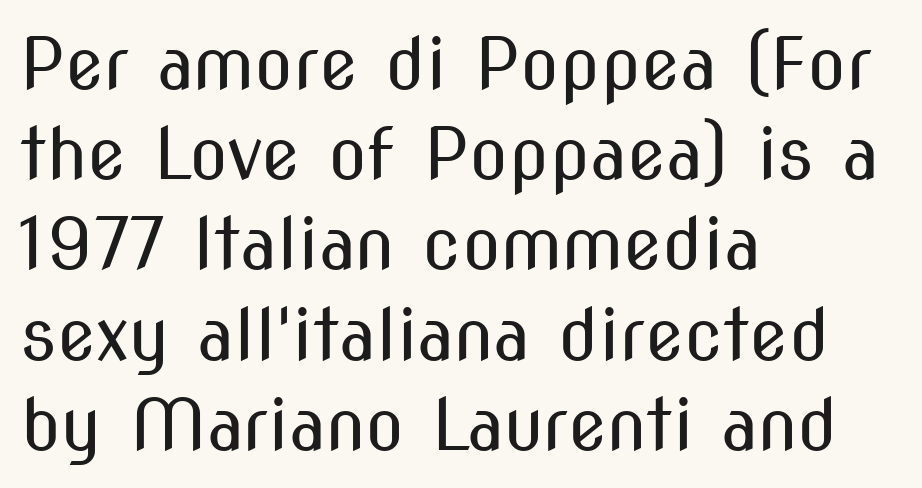
When letters stand straight like this, we call the style roman or upright. Quick note: interline space is typical. Clear beneath every line of the passage. These lines are rendered in a variable-pitch font.
